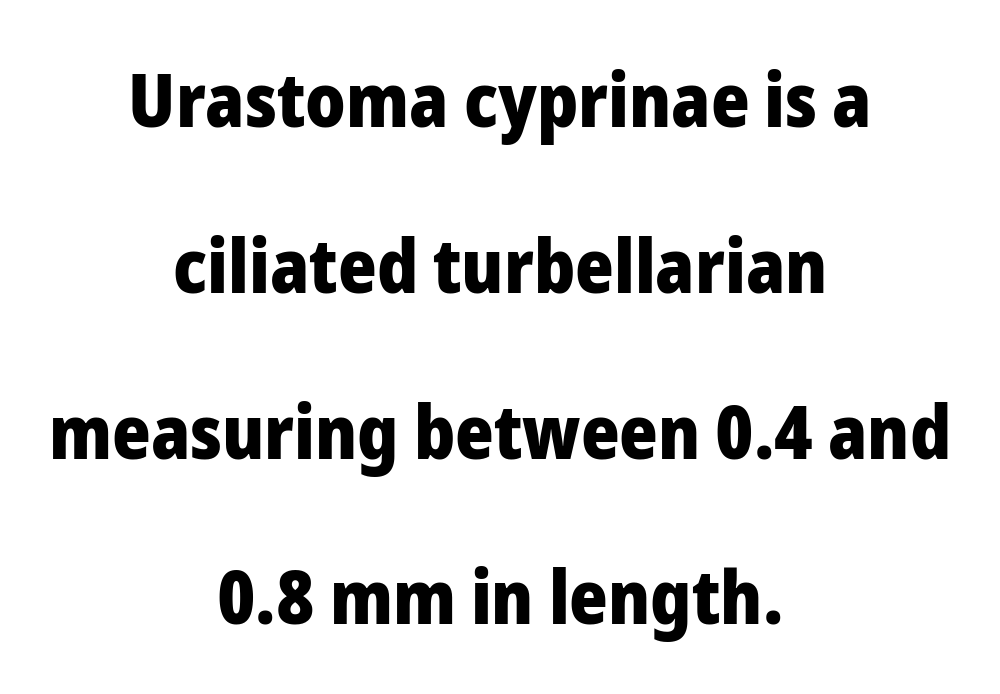
{"serif": "no", "italic": "no", "bold": "yes", "weight": "heavy", "width": "normal", "stroke_contrast": "low", "x_height": "medium", "monospaced": "no", "underline": "no", "align": "center", "line_spacing": "loose", "line_spacing_ratio": 2.24, "letter_spacing": "normal", "letter_spacing_em": 0.0, "glyph_px": 74}
